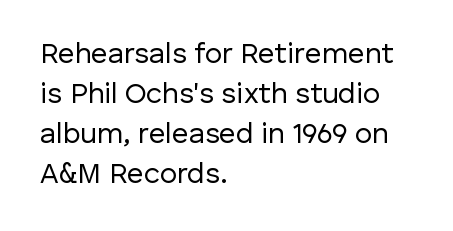
Q: Is the text bold? A: No.
Q: Is the text italic (slanted)? A: No, it is upright.
Q: Is the typeface a serif or a sans-serif typeface? A: Sans-serif.
Q: Is the text underlined? A: No.
Q: How is the paragraph aligned? A: Left-aligned.
Q: Is the spacing between letters normal or unusually wide? A: Normal.
Q: Is the spacing between lines tight, normal or loose? A: Normal.
Q: Width (condensed, normal, or wide)? A: Normal.
Q: Stroke contrast? A: Low.
Q: x-height? A: Medium.
Q: Monospaced? A: No.
